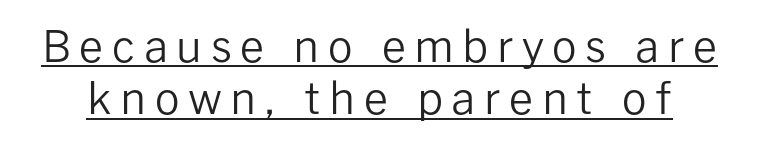
The image shows 43 px regular-weight sans-serif type, upright; set line spacing 1.22x, unusually wide letter spacing (+0.2 em), underlined; low stroke contrast and a medium x-height.
